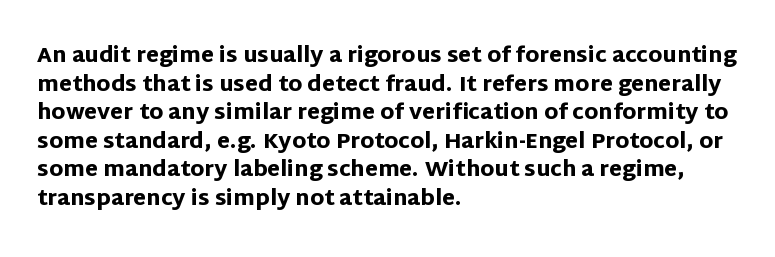
The image shows 21 px bold type, upright; set left-aligned, normal line spacing (1.36x), normal letter spacing, not underlined.
